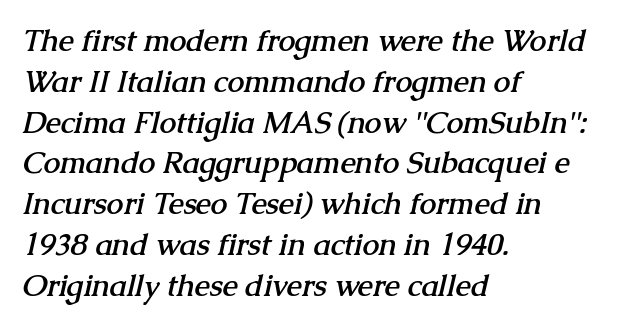
Q: Is the text bold? A: Yes.
Q: Is the typeface a serif or a sans-serif typeface? A: Serif.
Q: Is the text underlined? A: No.
Q: How is the paragraph aligned? A: Left-aligned.
Q: Is the spacing between letters normal or unusually wide? A: Normal.
Q: Is the spacing between lines tight, normal or loose? A: Normal.
Q: Width (condensed, normal, or wide)? A: Normal.
Q: Stroke contrast? A: Medium.
Q: x-height? A: Medium.
Q: Monospaced? A: No.
